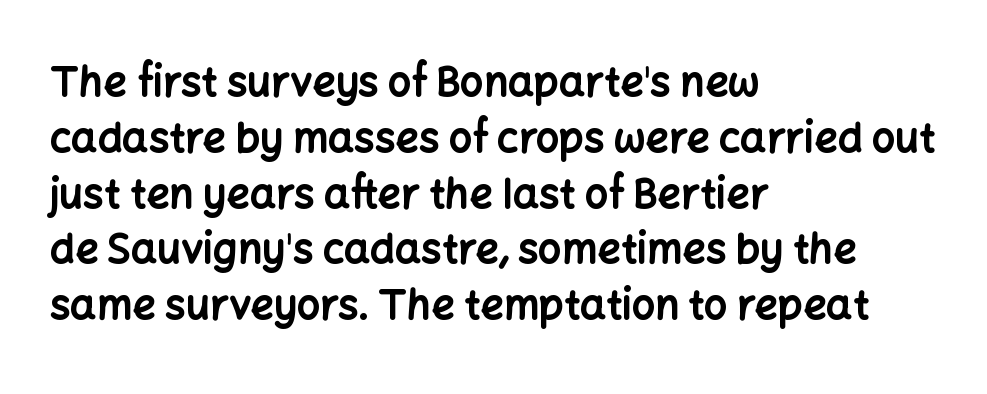
{"serif": "no", "italic": "no", "bold": "yes", "weight": "bold", "width": "normal", "stroke_contrast": "low", "x_height": "medium", "monospaced": "no", "underline": "no", "align": "left", "line_spacing": "normal", "line_spacing_ratio": 1.36, "letter_spacing": "normal", "letter_spacing_em": 0.0, "glyph_px": 41}
